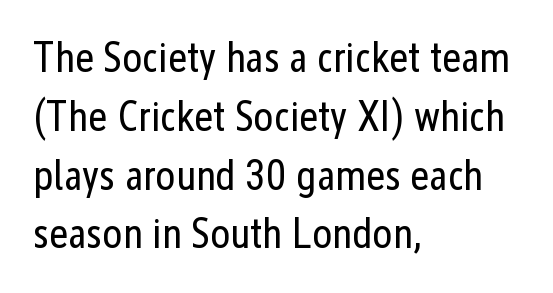
Q: Is the text bold? A: No.
Q: Is the text italic (slanted)? A: No, it is upright.
Q: Is the typeface a serif or a sans-serif typeface? A: Sans-serif.
Q: Is the text underlined? A: No.
Q: How is the paragraph aligned? A: Left-aligned.
Q: Is the spacing between letters normal or unusually wide? A: Normal.
Q: Is the spacing between lines tight, normal or loose? A: Normal.
Q: Width (condensed, normal, or wide)? A: Condensed.
Q: Stroke contrast? A: Low.
Q: x-height? A: Medium.
Q: Monospaced? A: No.
